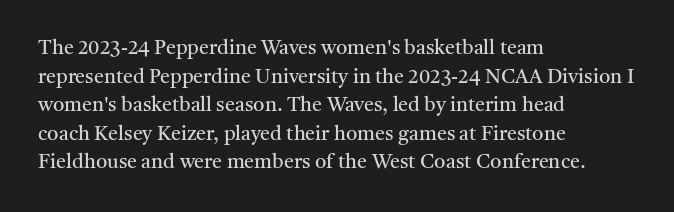
{"italic": "no", "bold": "no", "underline": "no", "align": "left", "line_spacing": "normal", "line_spacing_ratio": 1.43, "letter_spacing": "normal", "letter_spacing_em": 0.0, "glyph_px": 20}
